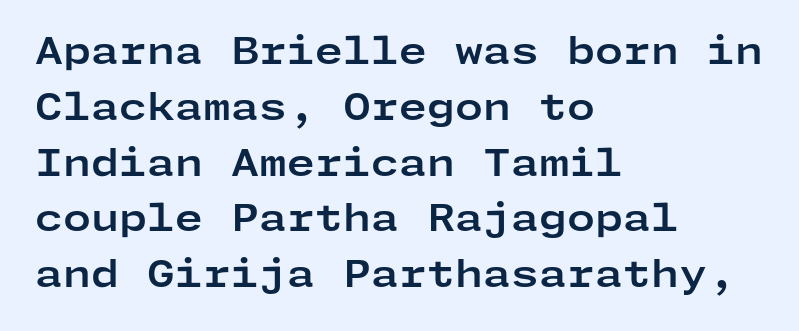
The string is rendered with underlining switched off. The passage is arranged the way most books set body copy — flush left. The letters are bold, with thick, heavy strokes. A typesetter would label this face a sans.
